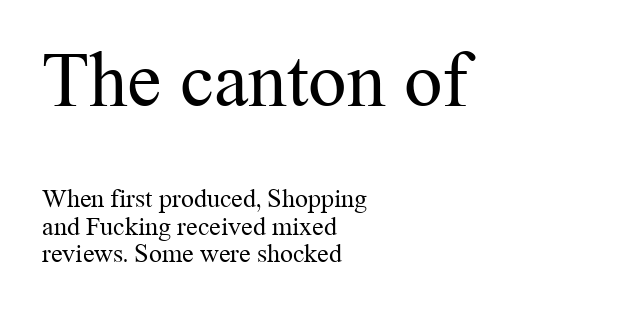
Think standard paragraph weight, or any step lighter than that. Examine the stroke ends and you'll spot serifs. The face used here is rendered with its standard letterfit. This is the regular roman posture of the typeface. Looks like regular typesetting: each glyph gets only the width it needs. Underlining? Definitely not there.
